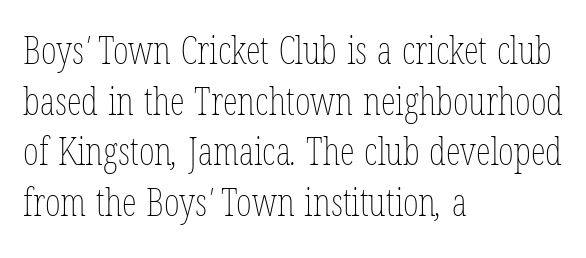
The type is set solid horizontally, with unmodified tracking. Spacing verdict: proportional, widths tailored to each character. Unbolded letterforms with no extra heft. Nobody drew a line under any word here.
